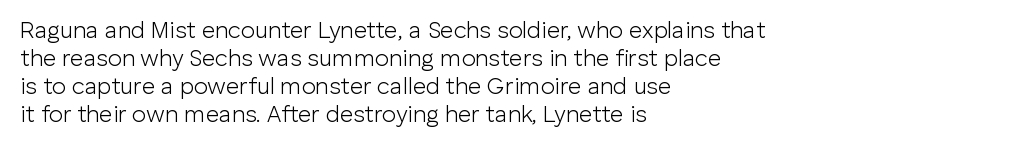
Q: Is the text bold? A: No.
Q: Is the text italic (slanted)? A: No, it is upright.
Q: Is the text underlined? A: No.
Q: How is the paragraph aligned? A: Left-aligned.
Q: Is the spacing between letters normal or unusually wide? A: Normal.
